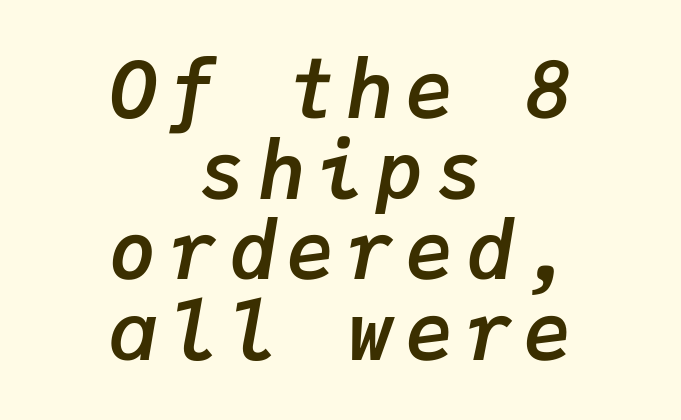
{"italic": "yes", "lean": "right", "slant_degrees": 9, "bold": "yes", "weight": "semibold", "width": "normal", "stroke_contrast": "low", "x_height": "medium", "monospaced": "yes", "underline": "no", "align": "center", "line_spacing": "tight", "line_spacing_ratio": 1.02, "glyph_px": 79}
